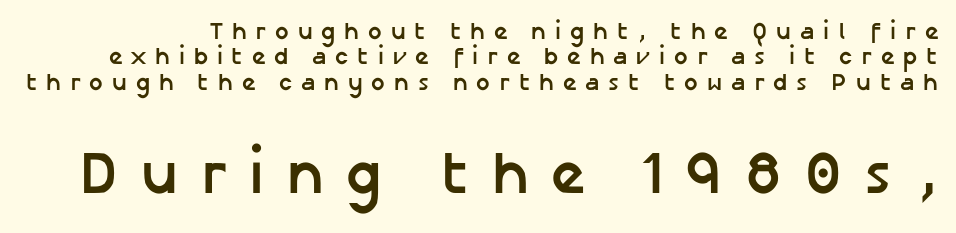
Q: Is the text bold? A: Yes.
Q: Is the text italic (slanted)? A: No, it is upright.
Q: Is the typeface a serif or a sans-serif typeface? A: Sans-serif.
Q: Is the text underlined? A: No.
Q: Is the spacing between letters normal or unusually wide? A: Unusually wide.
Q: Is the spacing between lines tight, normal or loose? A: Tight.
Q: Which block of text is set in a larger size, the first (top) or the second (bottom)? A: The second (bottom) one.
Q: Width (condensed, normal, or wide)? A: Normal.
Q: Stroke contrast? A: Low.
Q: x-height? A: Medium.
Q: Monospaced? A: No.
